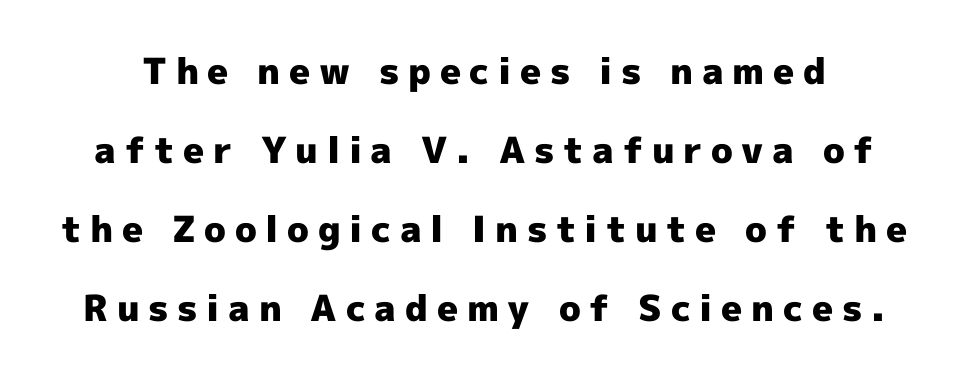
Character widths vary here, with narrow letters taking less room than wide ones. The characters look thick and weighty, a clear bold. Descenders hang freely into open space. A typesetter would call this heavily tracked-out type. Serif or sans? Sans — the stroke terminals are bare.
